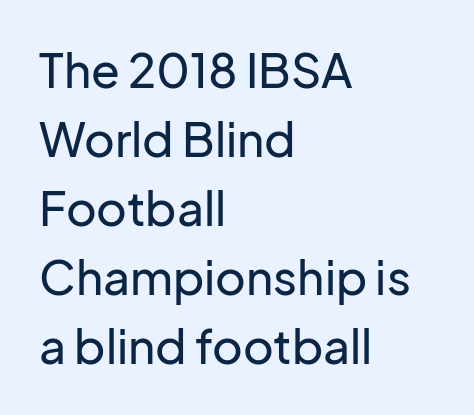
The image shows 47 px sans-serif type, upright; set left-aligned, normal line spacing (1.47x), normal letter spacing, not underlined; low stroke contrast and a medium x-height.
